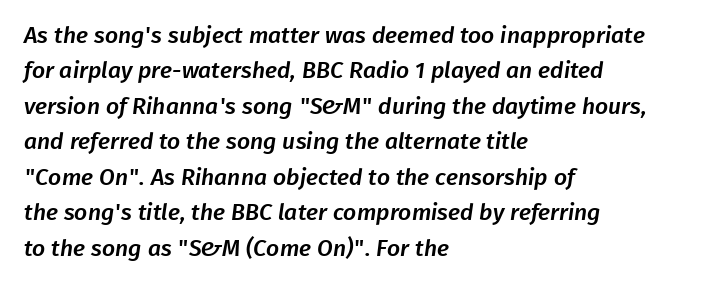
Alignment: flush left. What's the leading like? Ordinary, nothing unusual. The gaps between neighbouring characters are ordinary and unremarkable. Plain, unruled lines of type.
